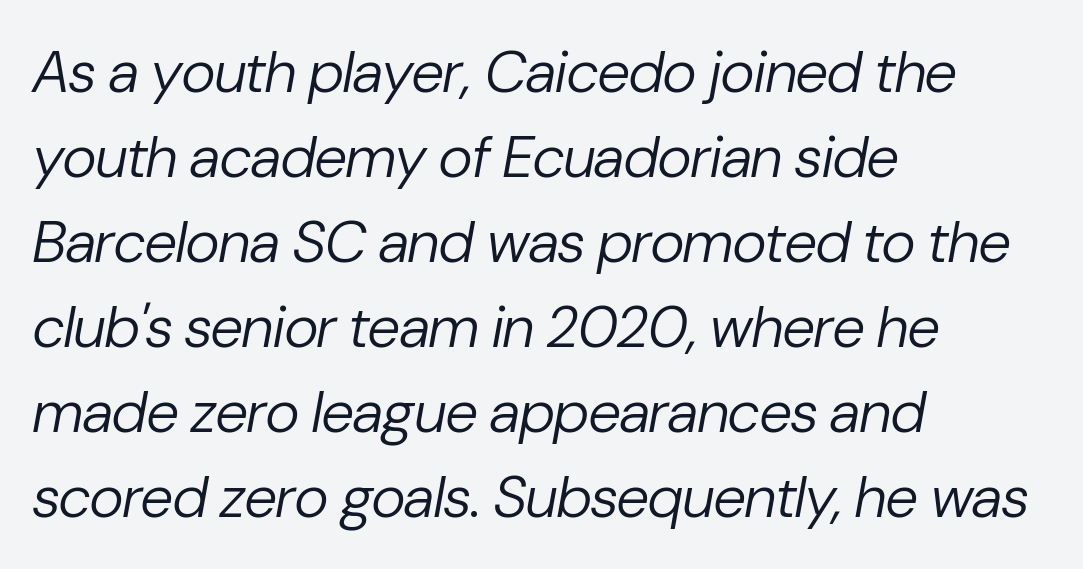
Q: Is the text bold? A: No.
Q: Is the text italic (slanted)? A: Yes, it leans right by about 10 degrees.
Q: Is the text underlined? A: No.
Q: How is the paragraph aligned? A: Left-aligned.
Q: Is the spacing between letters normal or unusually wide? A: Normal.
Q: Is the spacing between lines tight, normal or loose? A: Normal.
Q: Width (condensed, normal, or wide)? A: Normal.
Q: Stroke contrast? A: Low.
Q: x-height? A: Medium.
Q: Monospaced? A: No.
